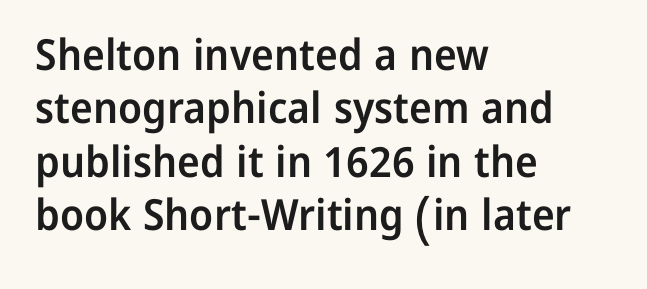
{"serif": "no", "italic": "no", "bold": "semi", "weight": "semibold", "width": "normal", "stroke_contrast": "low", "x_height": "medium", "monospaced": "no", "underline": "no", "align": "left", "line_spacing_ratio": 1.24, "letter_spacing": "normal", "letter_spacing_em": 0.0, "glyph_px": 43}
